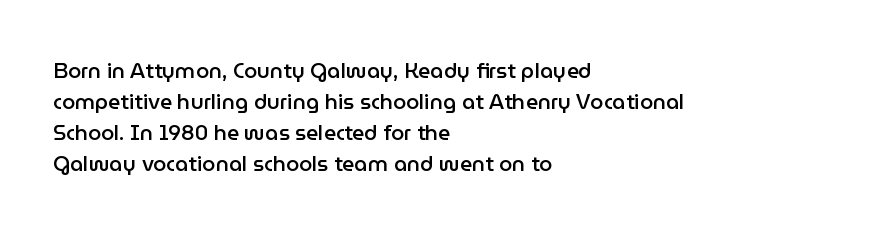
The lines are quadded left. No word sits above an underline. A typesetter would mark this as roman, not italic. Observe the ordinary spacing: letters are neighbours, not strangers.
